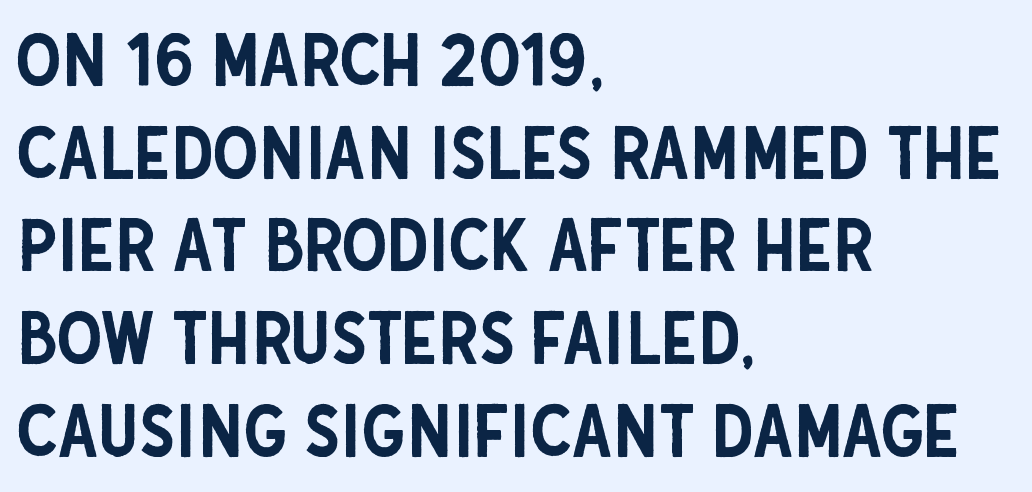
{"serif": "no", "italic": "no", "width": "condensed", "stroke_contrast": "low", "x_height": "large", "monospaced": "no", "underline": "no", "align": "left", "line_spacing": "normal", "line_spacing_ratio": 1.27, "letter_spacing": "normal", "letter_spacing_em": 0.0, "glyph_px": 73}
